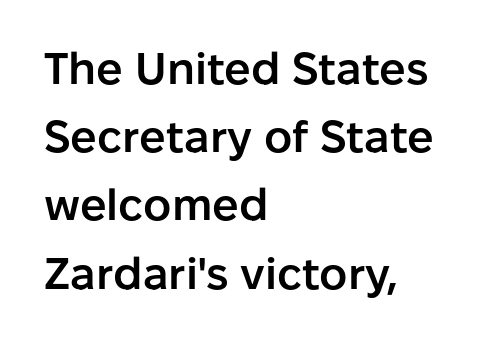
The image shows 44 px semibold sans-serif type, upright; set left-aligned, normal line spacing (1.55x), normal letter spacing, not underlined; low stroke contrast and a medium x-height.
